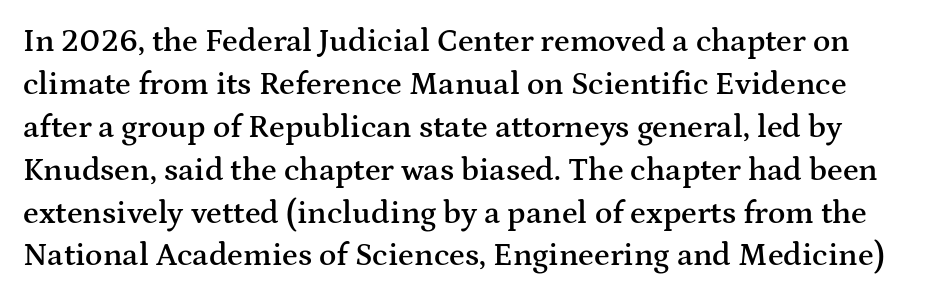
Strokes here are thickened, but only to semibold level. Look at the tracking — it's just the regular setting, nothing added. A bare baseline throughout the passage. The rendering uses natural spacing where letterforms have individual widths. The line-height multiplier appears to be the usual default.
